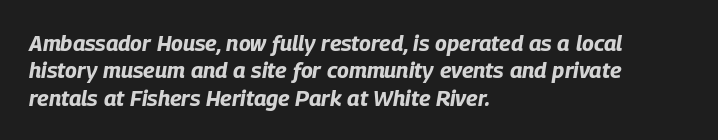
Designer's note — italics engaged. The line-height multiplier appears to be the usual default. Look at the stroke-to-counter ratio: heavy, a bold. The foot of each line stays bare and open.
